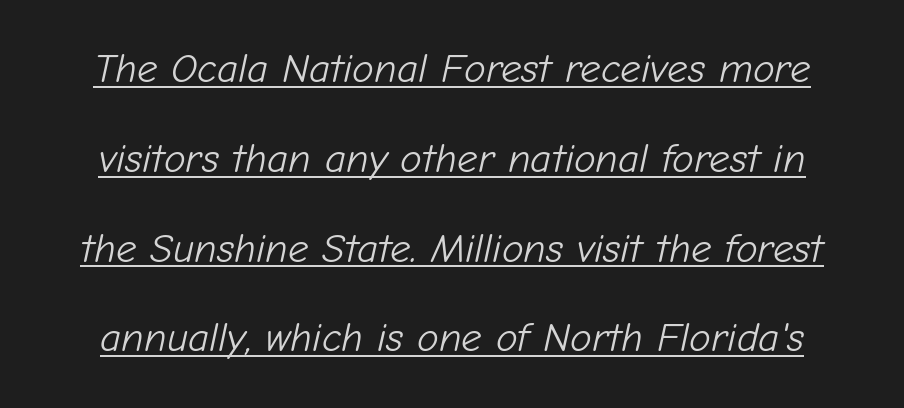
The image shows 41 px light type, italic (leaning right); set loose line spacing (2.19x), normal letter spacing, underlined; low stroke contrast and a medium x-height.
